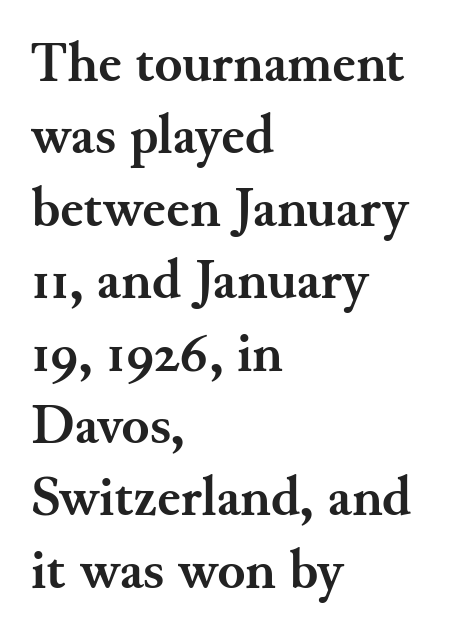
{"serif": "yes", "italic": "no", "bold": "yes", "weight": "semibold", "width": "normal", "stroke_contrast": "medium", "x_height": "small", "monospaced": "no", "underline": "no", "align": "left", "line_spacing": "normal", "line_spacing_ratio": 1.27, "letter_spacing": "normal", "letter_spacing_em": 0.0, "glyph_px": 57}
